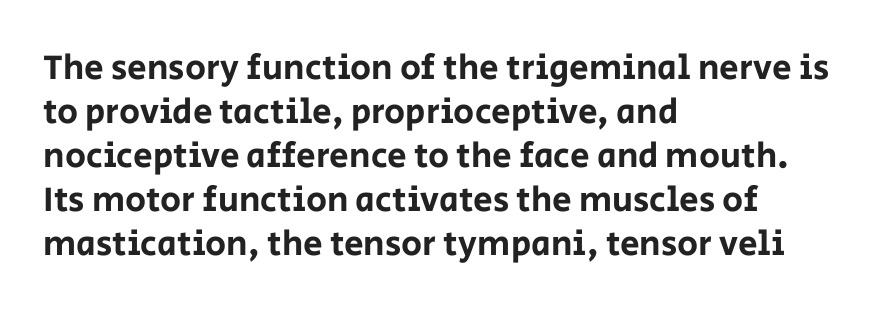
It's the straight-up-and-down kind of type. Evenly set lines give the paragraph a standard silhouette. Each letter keeps its own natural width here, so spacing adapts to shape. Stroke terminals: plain, sans-serif. Caption: multi-line text, flush left, ragged right. Honestly, the letter spacing is just normal — you wouldn't notice it.
